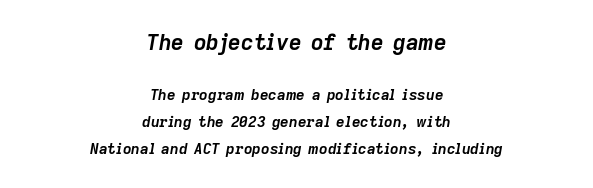
{"italic": "yes", "lean": "right", "slant_degrees": 9, "bold": "yes", "underline": "no", "align": "center", "line_spacing_ratio": 1.8, "letter_spacing": "normal", "letter_spacing_em": 0.0, "larger_block": "first", "size_ratio": 1.47, "glyph_px": 22}
